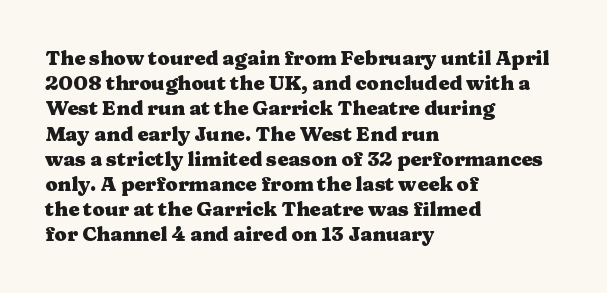
Q: Is the text bold? A: Yes.
Q: Is the text italic (slanted)? A: No, it is upright.
Q: Is the text underlined? A: No.
Q: How is the paragraph aligned? A: Left-aligned.
Q: Is the spacing between letters normal or unusually wide? A: Normal.
Q: Is the spacing between lines tight, normal or loose? A: Normal.
